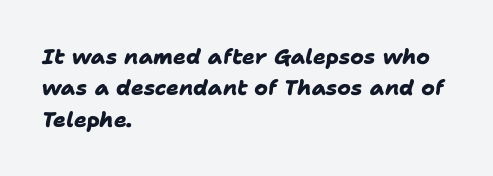
{"bold": "yes", "underline": "no", "align": "left", "line_spacing": "normal", "line_spacing_ratio": 1.49, "letter_spacing": "normal", "letter_spacing_em": 0.0, "glyph_px": 21}
